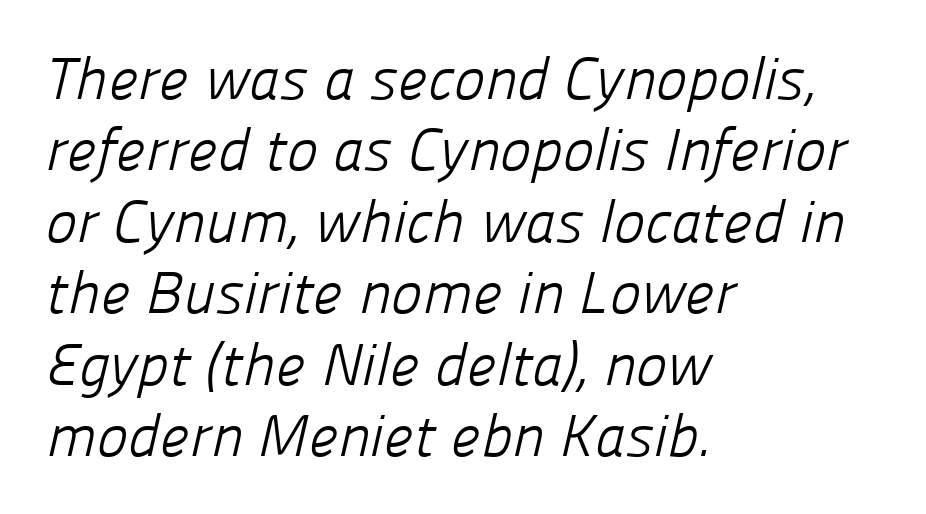
The image shows 59 px light sans-serif type; set left-aligned, line spacing 1.21x, normal letter spacing, not underlined; low stroke contrast and a medium x-height.
